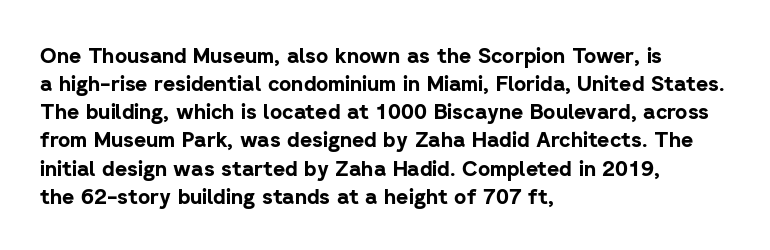
{"italic": "no", "bold": "yes", "underline": "no", "align": "left", "line_spacing": "normal", "line_spacing_ratio": 1.34, "letter_spacing": "normal", "letter_spacing_em": 0.0, "glyph_px": 21}
